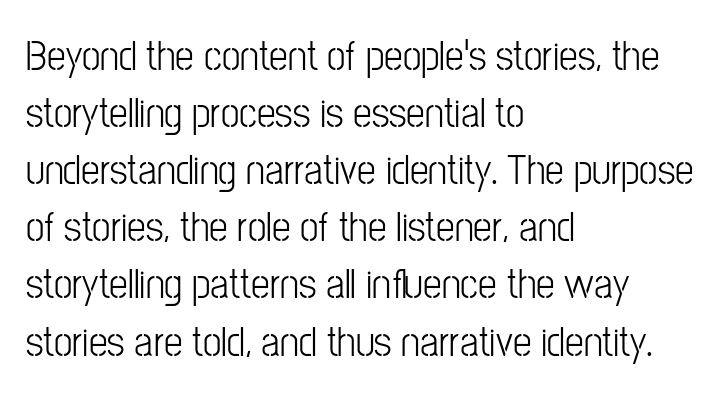
The image shows 42 px light, condensed sans-serif type, upright; set left-aligned, normal line spacing (1.36x), normal letter spacing, not underlined; low stroke contrast and a medium x-height.
